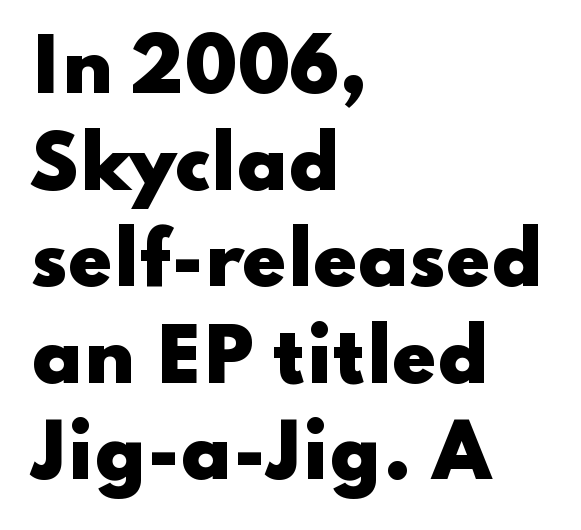
{"serif": "no", "italic": "no", "bold": "yes", "weight": "heavy", "width": "wide", "stroke_contrast": "low", "x_height": "small", "monospaced": "no", "underline": "no", "align": "left", "line_spacing": "normal", "line_spacing_ratio": 1.36, "letter_spacing": "normal", "letter_spacing_em": 0.0, "glyph_px": 71}
